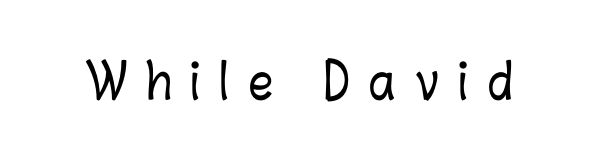
{"italic": "no", "width": "condensed", "stroke_contrast": "low", "x_height": "medium", "monospaced": "no", "underline": "no", "letter_spacing": "wide", "letter_spacing_em": 0.41, "glyph_px": 48}
